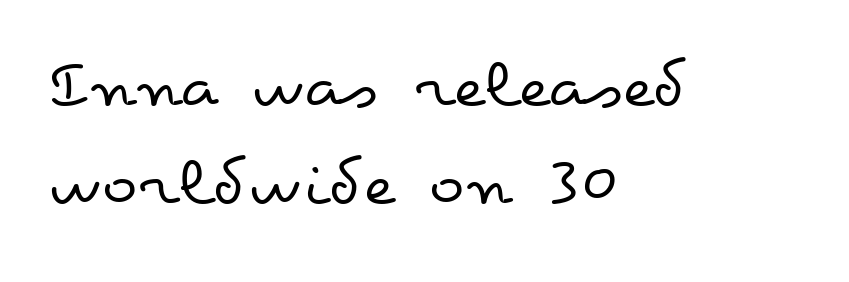
The image shows 74 px regular-weight, wide type, upright; set left-aligned, normal line spacing (1.33x), normal letter spacing, not underlined; low stroke contrast and a small x-height.
